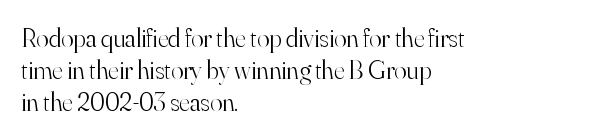
Q: Is the text bold? A: No.
Q: Is the text italic (slanted)? A: No, it is upright.
Q: Is the text underlined? A: No.
Q: How is the paragraph aligned? A: Left-aligned.
Q: Is the spacing between letters normal or unusually wide? A: Normal.
